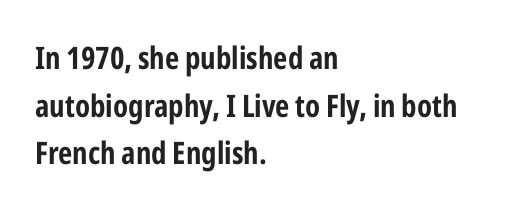
The image shows 31 px bold, condensed sans-serif type, upright; set left-aligned, normal line spacing (1.54x), normal letter spacing, not underlined; low stroke contrast and a medium x-height.
